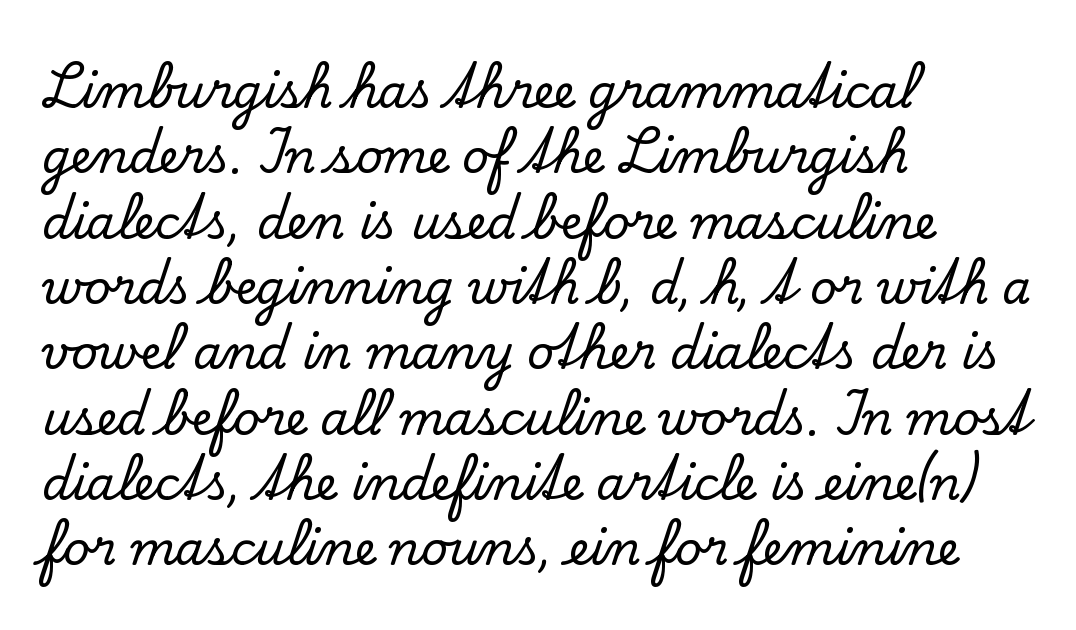
The image shows 46 px serif type; set left-aligned, normal line spacing (1.42x), normal letter spacing, not underlined; low stroke contrast and a small x-height.
